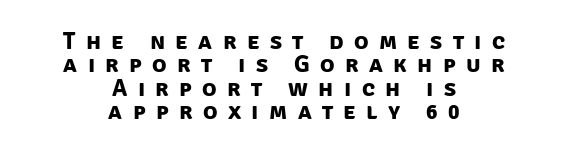
{"bold": "yes", "underline": "no", "align": "center", "line_spacing": "tight", "line_spacing_ratio": 0.97, "letter_spacing": "wide", "letter_spacing_em": 0.43, "glyph_px": 24}
